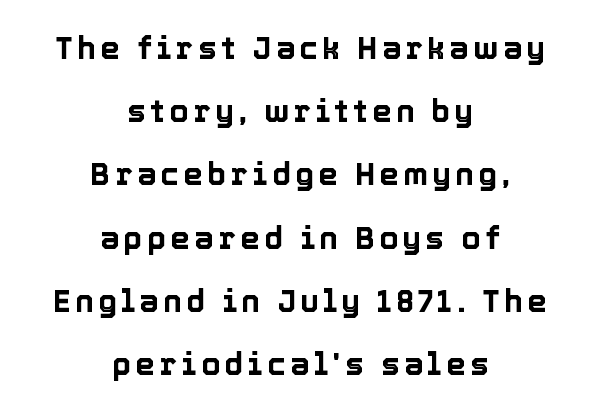
Q: Is the text italic (slanted)? A: No, it is upright.
Q: Is the text underlined? A: No.
Q: How is the paragraph aligned? A: Centered.
Q: Is the spacing between lines tight, normal or loose? A: Loose.
Q: Width (condensed, normal, or wide)? A: Normal.
Q: x-height? A: Medium.
Q: Monospaced? A: No.
